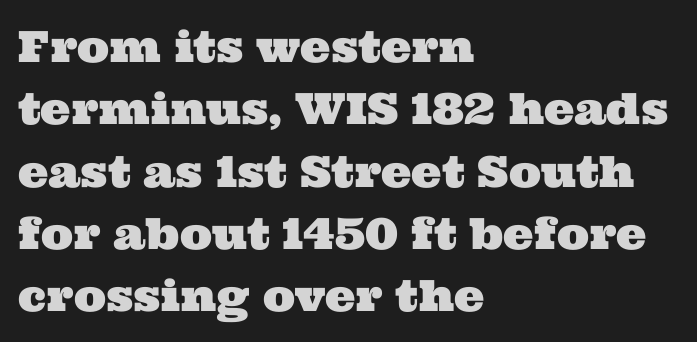
{"serif": "yes", "width": "wide", "stroke_contrast": "medium", "x_height": "medium", "monospaced": "no", "underline": "no", "align": "left", "line_spacing": "normal", "line_spacing_ratio": 1.45, "letter_spacing": "normal", "letter_spacing_em": 0.0, "glyph_px": 43}
